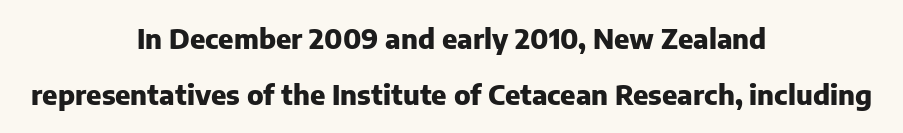
If you drew a line through each stem, it would be perfectly vertical. There is no visible air inserted between adjacent glyphs. I'd describe the lettering as bold — thick and assertive. The compositor balanced each line on the midline.
